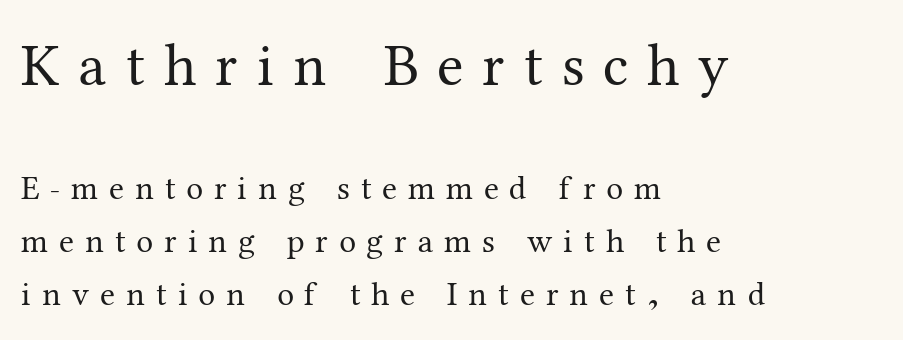
{"serif": "yes", "italic": "no", "bold": "no", "weight": "regular", "width": "normal", "stroke_contrast": "medium", "x_height": "medium", "monospaced": "no", "underline": "no", "align": "left", "line_spacing": "normal", "line_spacing_ratio": 1.56, "letter_spacing": "wide", "letter_spacing_em": 0.32, "larger_block": "first", "size_ratio": 1.76, "glyph_px": 60}
